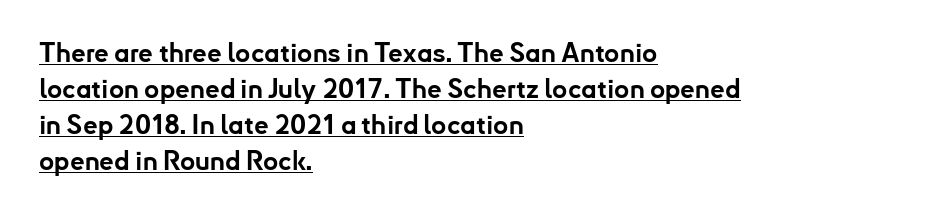
On the weight axis this lands at bold, roughly 700. Ordinary non-slanted type is in use. Students, observe the line beneath the letters — that is underlining. Where is the straight margin? On the left. The rows are spaced the way most documents space them.
